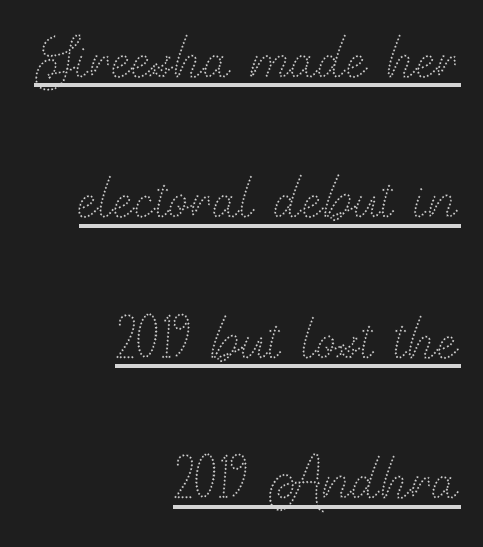
{"bold": "no", "weight": "thin", "width": "normal", "stroke_contrast": "medium", "x_height": "small", "monospaced": "no", "underline": "yes", "align": "right", "line_spacing_ratio": 1.8, "letter_spacing": "normal", "letter_spacing_em": 0.0, "glyph_px": 78}
